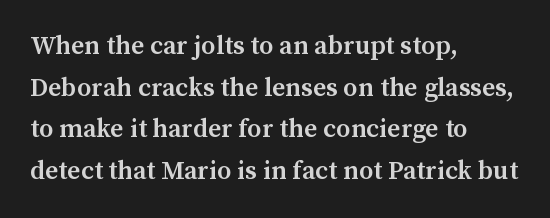
Q: Is the text bold? A: Semi-bold.
Q: Is the text italic (slanted)? A: No, it is upright.
Q: Is the text underlined? A: No.
Q: How is the paragraph aligned? A: Left-aligned.
Q: Is the spacing between letters normal or unusually wide? A: Normal.
Q: Is the spacing between lines tight, normal or loose? A: Normal.
